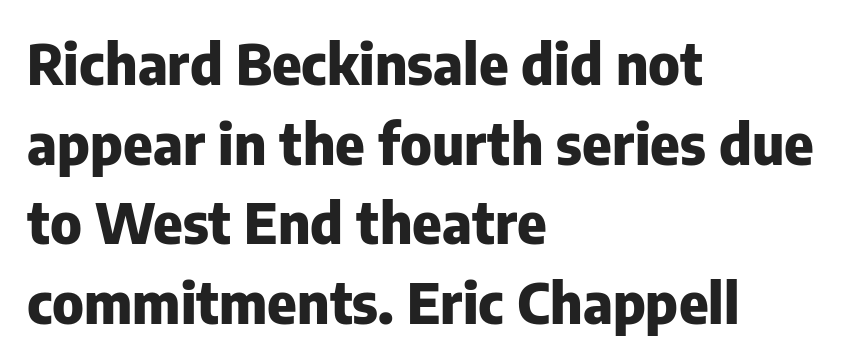
Grotesque or geometric, the face here clearly has no serifs. Each glyph is drawn with heavy, bold strokes. Glance below the letters and you will spot only blank space. Short note: letters normally spaced. These lines are rendered in a variable-pitch font.
